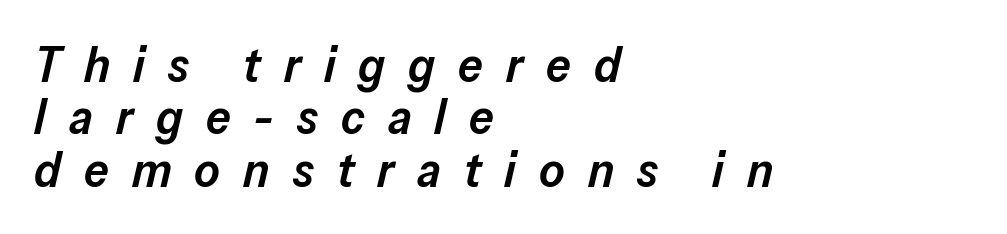
Semibold letterforms, between regular and bold. The whole block is typeset with a tilt. The rendering uses natural spacing where letterforms have individual widths. Notice how the passage keeps a crisp vertical edge on the left only. The passage shown has open, widely tracked lettering throughout. The passage shown stacks its lines with hardly any gap.
